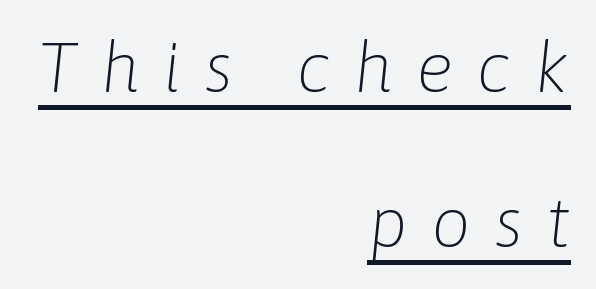
The vertical gap from one line to the next is large. Spacing between characters has been opened up far beyond the box default. The typesetter has applied underlining to the passage shown. The strokes are not fattened; the text isn't bold.
